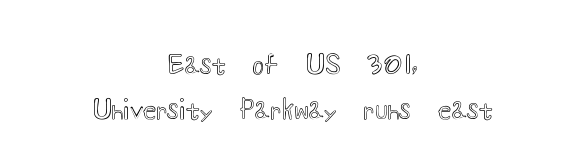
Teacher's note: observe the equal gaps on both sides — that is centered alignment. The specimen omits any rule beneath the text block's lines. Words appear dense and cohesive because spacing is normal. The letters stand straight up with perfectly vertical stems. Honestly, the row spacing looks completely unremarkable.
